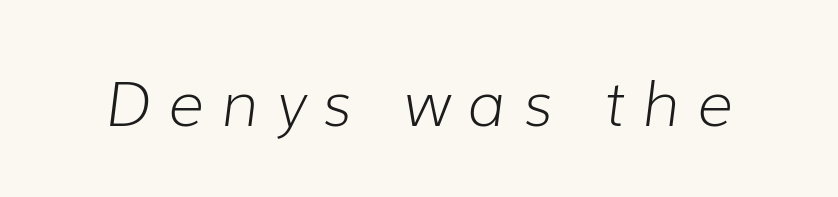
Q: Is the text bold? A: No.
Q: Is the text italic (slanted)? A: Yes, it leans right by about 7 degrees.
Q: Is the text underlined? A: No.
Q: Is the spacing between letters normal or unusually wide? A: Unusually wide.
Q: Width (condensed, normal, or wide)? A: Normal.
Q: Stroke contrast? A: Low.
Q: x-height? A: Medium.
Q: Monospaced? A: No.
